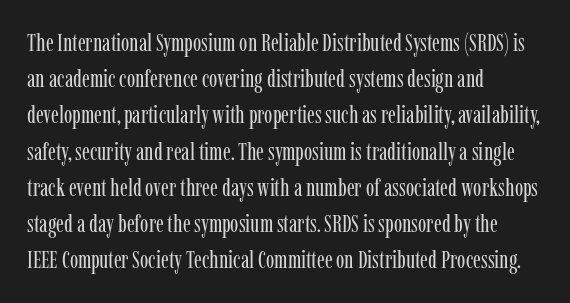
Q: Is the text bold? A: No.
Q: Is the text italic (slanted)? A: No, it is upright.
Q: Is the text underlined? A: No.
Q: How is the paragraph aligned? A: Left-aligned.
Q: Is the spacing between letters normal or unusually wide? A: Normal.
Q: Is the spacing between lines tight, normal or loose? A: Normal.
